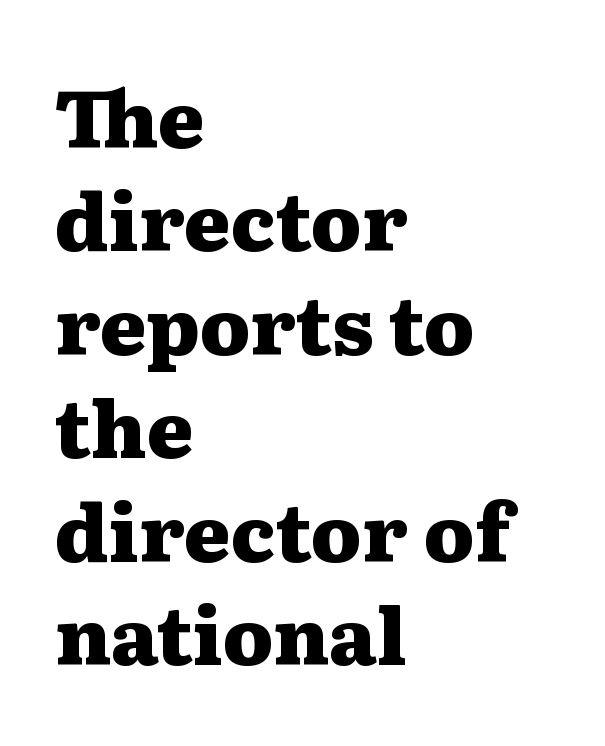
The image shows 79 px heavy, wide serif type, upright; set left-aligned, normal line spacing (1.31x), normal letter spacing, not underlined; medium stroke contrast and a medium x-height.
